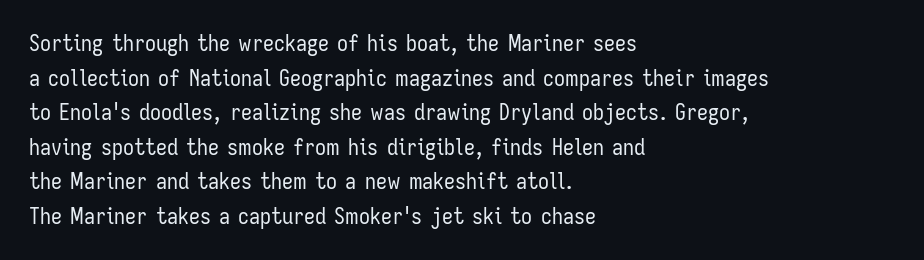
{"italic": "no", "bold": "no", "underline": "no", "align": "left", "line_spacing": "normal", "line_spacing_ratio": 1.57, "letter_spacing": "normal", "letter_spacing_em": 0.0, "glyph_px": 22}
